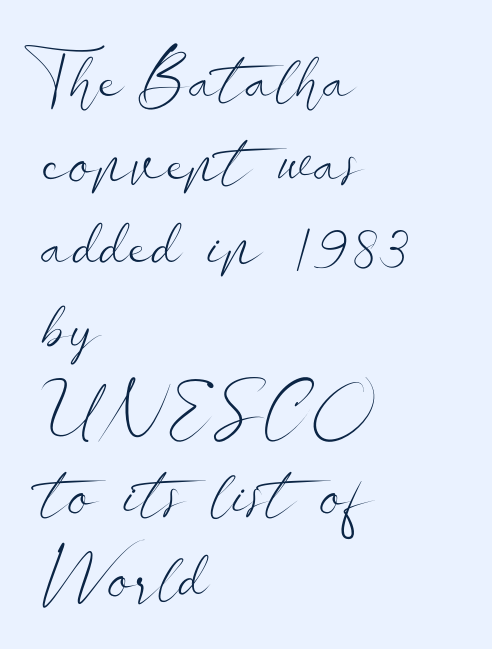
{"serif": "no", "bold": "no", "weight": "light", "width": "wide", "stroke_contrast": "low", "x_height": "small", "monospaced": "no", "underline": "no", "align": "left", "line_spacing_ratio": 1.22, "letter_spacing": "normal", "letter_spacing_em": 0.0, "glyph_px": 68}
